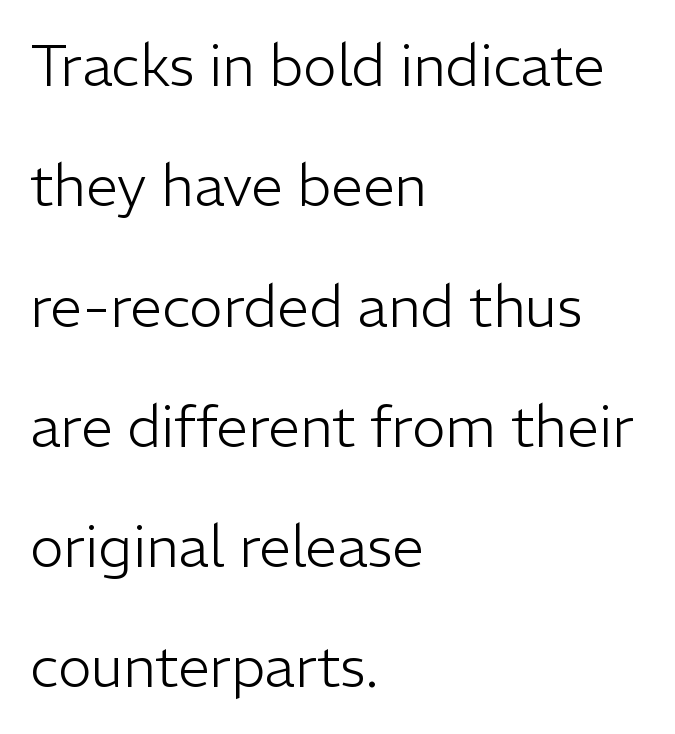
The image shows 57 px light sans-serif type, upright; set left-aligned, loose line spacing (2.11x), normal letter spacing, not underlined; low stroke contrast and a medium x-height.
